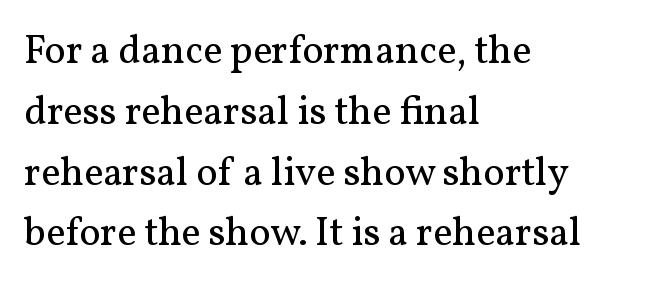
Q: Is the text bold? A: No.
Q: Is the text italic (slanted)? A: No, it is upright.
Q: Is the typeface a serif or a sans-serif typeface? A: Serif.
Q: Is the text underlined? A: No.
Q: How is the paragraph aligned? A: Left-aligned.
Q: Is the spacing between letters normal or unusually wide? A: Normal.
Q: Is the spacing between lines tight, normal or loose? A: Normal.
Q: Width (condensed, normal, or wide)? A: Normal.
Q: Stroke contrast? A: Medium.
Q: x-height? A: Medium.
Q: Monospaced? A: No.
